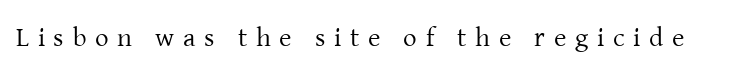
Q: Is the text bold? A: No.
Q: Is the text italic (slanted)? A: No, it is upright.
Q: Is the text underlined? A: No.
Q: Is the spacing between letters normal or unusually wide? A: Unusually wide.
